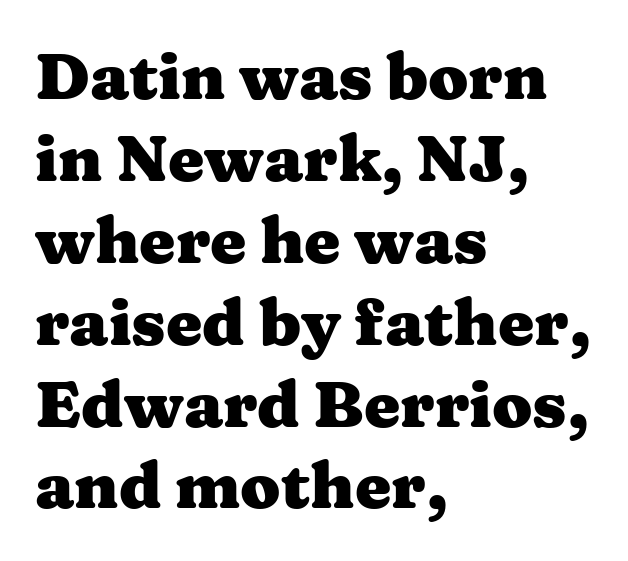
This is serif lettering, the kind often seen in printed books. Descenders hang freely into open space. The lines are quadded left. This sample has the flowing, uneven cadence of proportional lettering.
